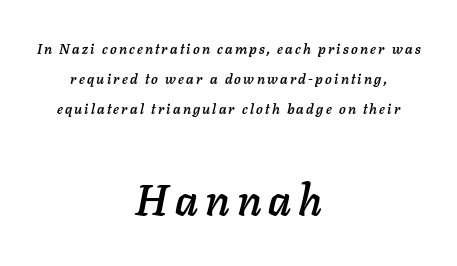
{"italic": "yes", "lean": "right", "slant_degrees": 11, "width": "normal", "stroke_contrast": "low", "x_height": "medium", "monospaced": "no", "underline": "no", "align": "center", "line_spacing": "loose", "line_spacing_ratio": 2.16, "larger_block": "second", "size_ratio": 3.07, "glyph_px": 43}
